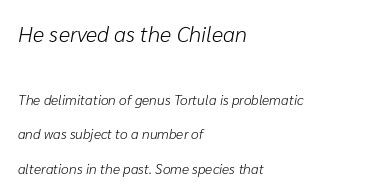
{"italic": "yes", "lean": "right", "slant_degrees": 10, "bold": "no", "underline": "no", "align": "left", "line_spacing": "loose", "line_spacing_ratio": 2.46, "letter_spacing": "normal", "letter_spacing_em": 0.0, "larger_block": "first", "size_ratio": 1.57, "glyph_px": 22}
